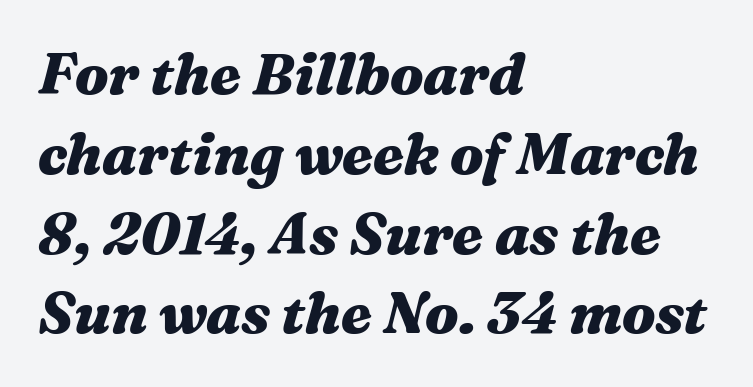
The image shows 57 px heavy, wide type, italic (leaning right); set left-aligned, normal line spacing (1.4x), normal letter spacing, not underlined; medium stroke contrast and a medium x-height.
